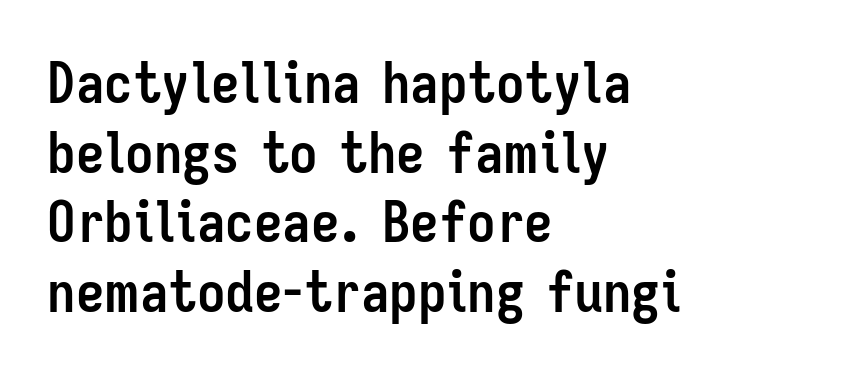
Q: Is the text bold? A: Yes.
Q: Is the text italic (slanted)? A: No, it is upright.
Q: Is the typeface a serif or a sans-serif typeface? A: Sans-serif.
Q: Is the text underlined? A: No.
Q: How is the paragraph aligned? A: Left-aligned.
Q: Is the spacing between letters normal or unusually wide? A: Normal.
Q: Width (condensed, normal, or wide)? A: Condensed.
Q: Stroke contrast? A: Low.
Q: x-height? A: Medium.
Q: Monospaced? A: No.
